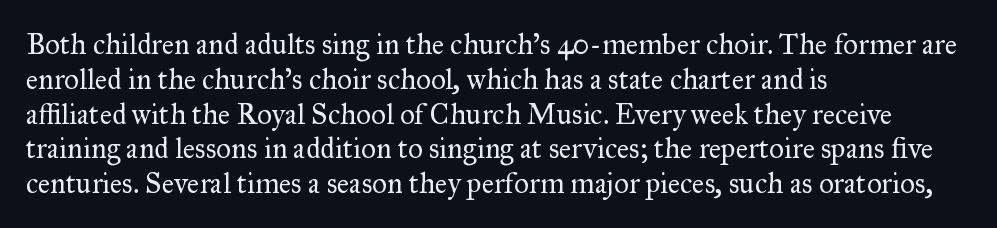
{"serif": "yes", "italic": "no", "bold": "no", "weight": "regular", "width": "normal", "stroke_contrast": "medium", "x_height": "small", "monospaced": "no", "underline": "no", "align": "left", "line_spacing_ratio": 1.2, "letter_spacing": "normal", "letter_spacing_em": 0.0, "glyph_px": 29}
